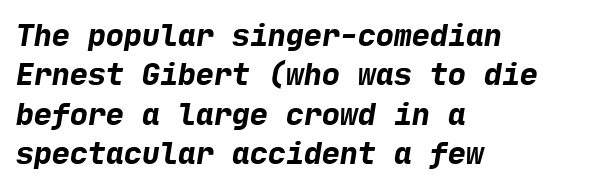
Regarding leading, the lines here are spaced in the standard way. Students, this is bold: see how much ink each stroke carries. This rendering features lettering with no underline. Examine the stroke ends and you'll find no serifs.
